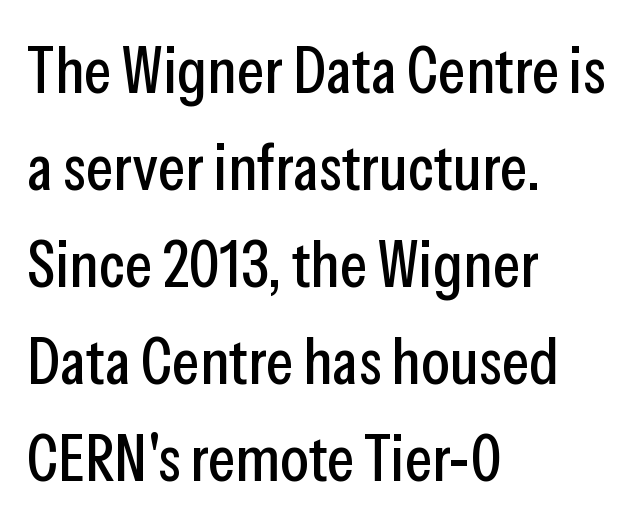
{"serif": "no", "italic": "no", "width": "condensed", "stroke_contrast": "low", "x_height": "medium", "monospaced": "no", "underline": "no", "align": "left", "line_spacing": "normal", "line_spacing_ratio": 1.47, "letter_spacing": "normal", "letter_spacing_em": 0.0, "glyph_px": 66}
